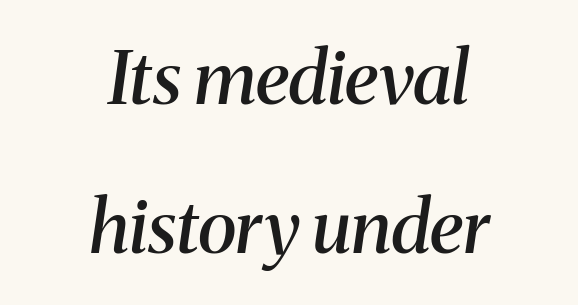
The font family rendered here belongs to the serif group. Weight: semibold (demi). The tracking reads as untouched default to a designer's eye. The lines in this sample share a center point and differ in where they start and stop. The zone under the glyphs is completely vacant. Designer's note — italics engaged.
